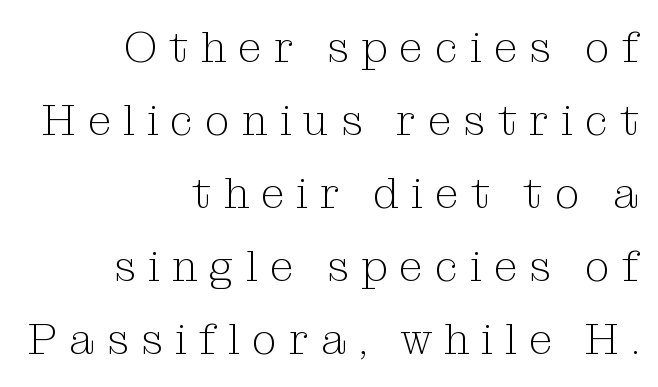
Ink coverage per letter is moderate at most. Display-style spreading of the glyphs; the letterfit is very open. Compared with a flush-left layout, this one pins lines to the opposite, right side. A typesetter would mark this as roman, not italic.
